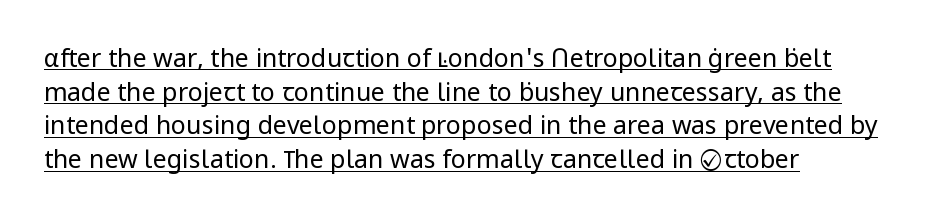
The image shows 25 px text type, upright; set left-aligned, normal line spacing (1.35x), normal letter spacing, underlined.
